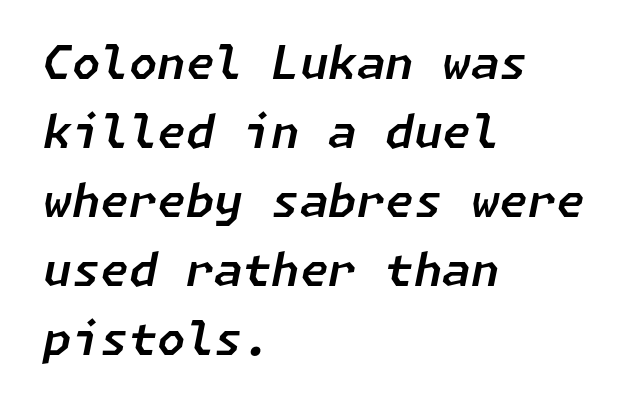
{"italic": "yes", "lean": "right", "slant_degrees": 11, "width": "normal", "stroke_contrast": "low", "x_height": "medium", "underline": "no", "align": "left", "line_spacing": "normal", "line_spacing_ratio": 1.5, "letter_spacing": "normal", "letter_spacing_em": 0.0, "glyph_px": 46}
